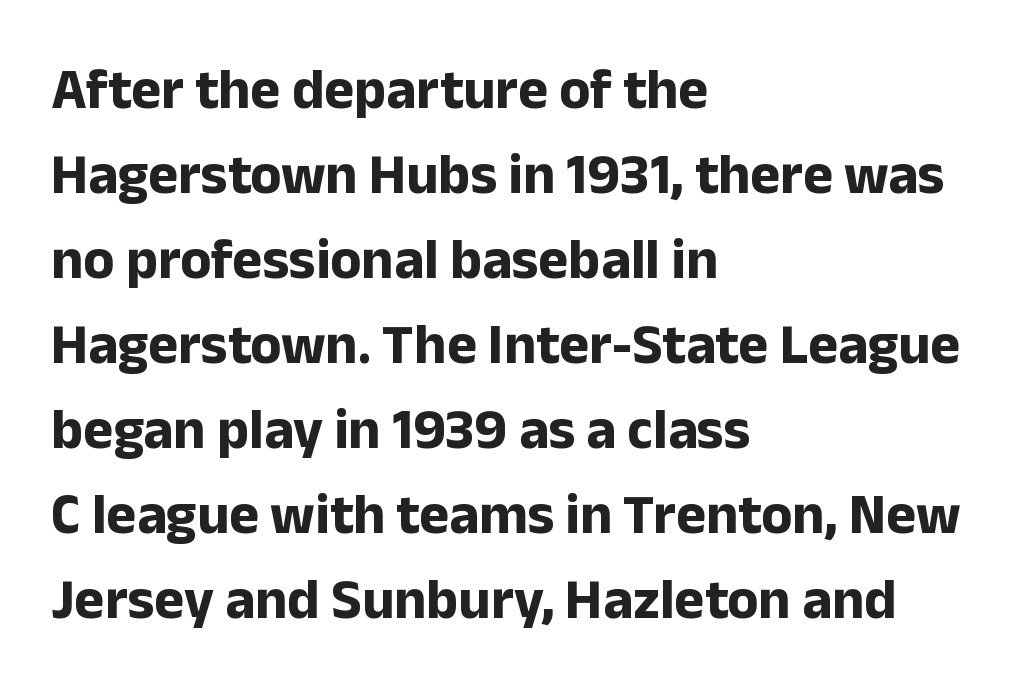
{"serif": "no", "italic": "no", "bold": "yes", "weight": "bold", "width": "normal", "stroke_contrast": "low", "x_height": "medium", "monospaced": "no", "underline": "no", "align": "left", "line_spacing": "normal", "line_spacing_ratio": 1.49, "letter_spacing": "normal", "letter_spacing_em": 0.0, "glyph_px": 57}
